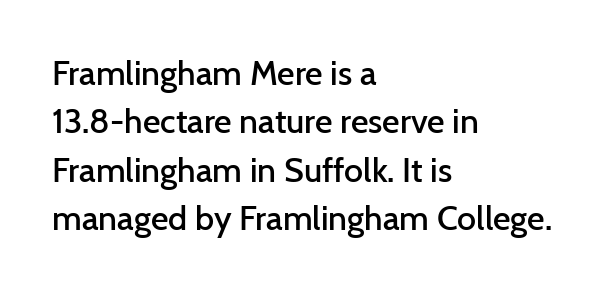
{"serif": "no", "italic": "no", "bold": "semi", "weight": "semibold", "width": "normal", "stroke_contrast": "low", "x_height": "medium", "monospaced": "no", "underline": "no", "align": "left", "line_spacing": "normal", "line_spacing_ratio": 1.42, "letter_spacing": "normal", "letter_spacing_em": 0.0, "glyph_px": 34}
